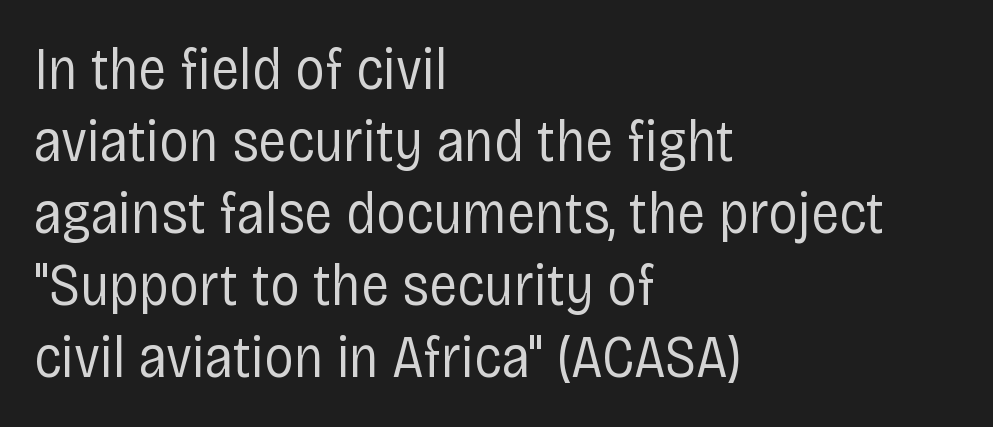
Does the lettering tilt? It doesn't — this is upright. Stroke terminals: plain, sans-serif. The letters advance in unequal steps, a hallmark of proportional type. The space directly below the letters is spotless. Teacher's note: observe the even left margin — that is flush-left alignment. Each stroke keeps to a modest, everyday thickness or less.
